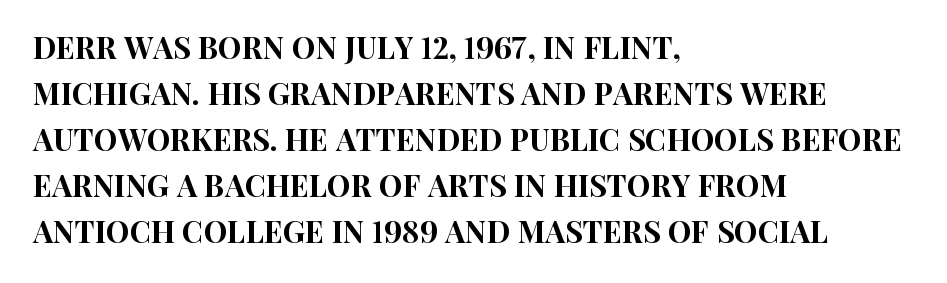
Q: Is the text italic (slanted)? A: No, it is upright.
Q: Is the typeface a serif or a sans-serif typeface? A: Sans-serif.
Q: Is the text underlined? A: No.
Q: How is the paragraph aligned? A: Left-aligned.
Q: Is the spacing between letters normal or unusually wide? A: Normal.
Q: Is the spacing between lines tight, normal or loose? A: Normal.
Q: Width (condensed, normal, or wide)? A: Condensed.
Q: Stroke contrast? A: High.
Q: x-height? A: Large.
Q: Monospaced? A: No.
